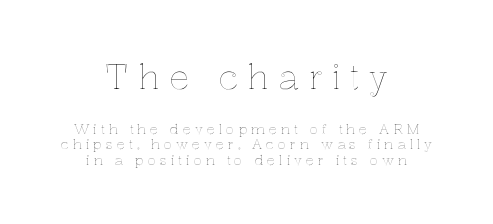
Q: Is the text italic (slanted)? A: No, it is upright.
Q: Is the text underlined? A: No.
Q: How is the paragraph aligned? A: Centered.
Q: Is the spacing between letters normal or unusually wide? A: Unusually wide.
Q: Is the spacing between lines tight, normal or loose? A: Tight.
Q: Which block of text is set in a larger size, the first (top) or the second (bottom)? A: The first (top) one.
Q: Width (condensed, normal, or wide)? A: Normal.
Q: x-height? A: Medium.
Q: Monospaced? A: No.
